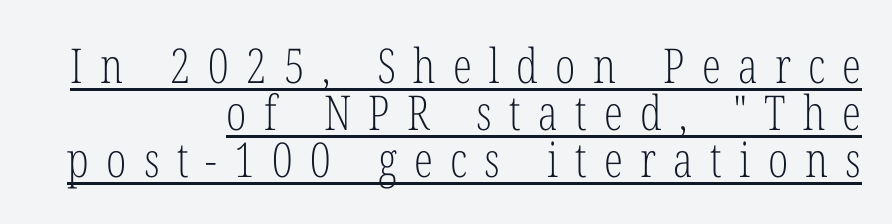
{"serif": "yes", "italic": "no", "bold": "no", "weight": "light", "width": "condensed", "stroke_contrast": "low", "x_height": "medium", "monospaced": "no", "underline": "yes", "align": "right", "line_spacing": "tight", "line_spacing_ratio": 0.98, "letter_spacing": "wide", "letter_spacing_em": 0.36, "glyph_px": 48}
